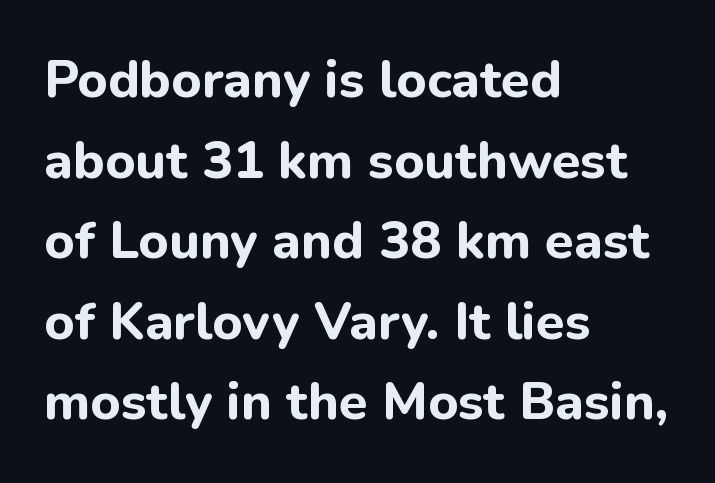
The image shows 52 px bold sans-serif type, upright; set left-aligned, normal line spacing (1.55x), normal letter spacing, not underlined; low stroke contrast and a medium x-height.
